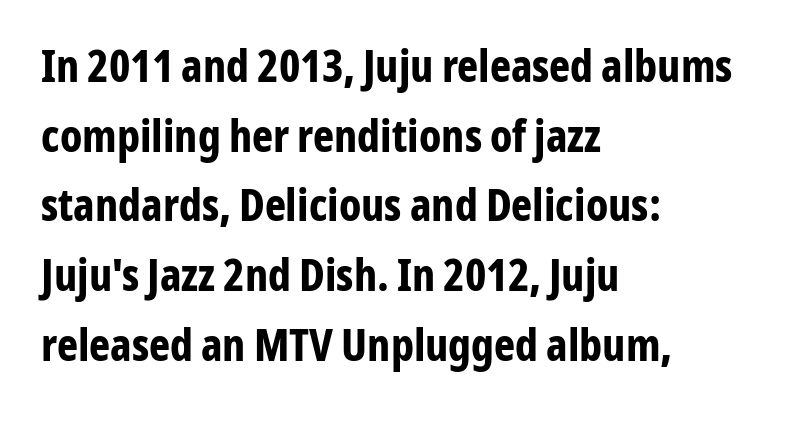
The image shows 45 px bold, condensed sans-serif type, upright; set left-aligned, normal line spacing (1.55x), normal letter spacing, not underlined; low stroke contrast and a medium x-height.
